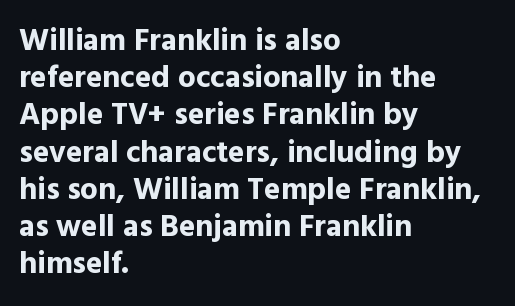
Q: Is the text bold? A: Yes.
Q: Is the text italic (slanted)? A: No, it is upright.
Q: Is the typeface a serif or a sans-serif typeface? A: Sans-serif.
Q: Is the text underlined? A: No.
Q: How is the paragraph aligned? A: Left-aligned.
Q: Is the spacing between letters normal or unusually wide? A: Normal.
Q: Width (condensed, normal, or wide)? A: Normal.
Q: x-height? A: Medium.
Q: Monospaced? A: No.
